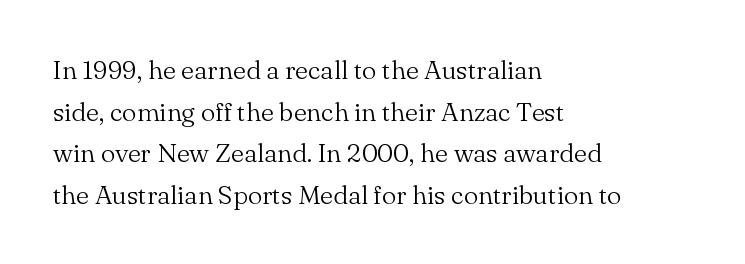
{"italic": "no", "bold": "no", "underline": "no", "align": "left", "line_spacing": "normal", "line_spacing_ratio": 1.6, "letter_spacing": "normal", "letter_spacing_em": 0.0, "glyph_px": 26}
